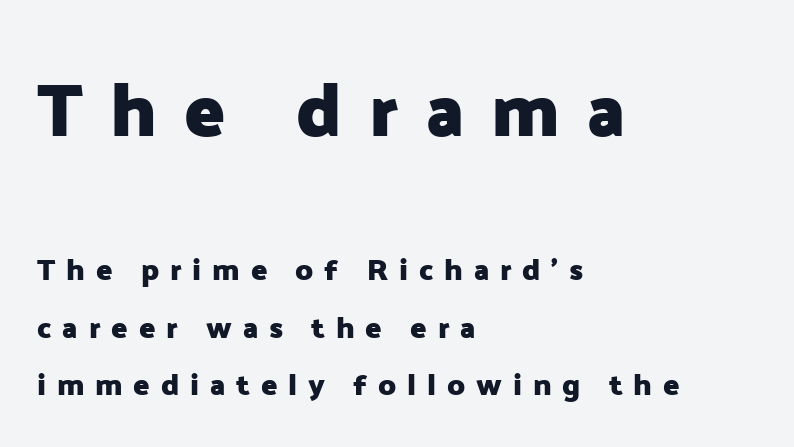
{"serif": "no", "italic": "no", "bold": "yes", "weight": "heavy", "width": "normal", "stroke_contrast": "low", "x_height": "medium", "monospaced": "no", "underline": "no", "align": "left", "line_spacing": "loose", "line_spacing_ratio": 1.91, "letter_spacing": "wide", "letter_spacing_em": 0.36, "larger_block": "first", "size_ratio": 2.5, "glyph_px": 75}
